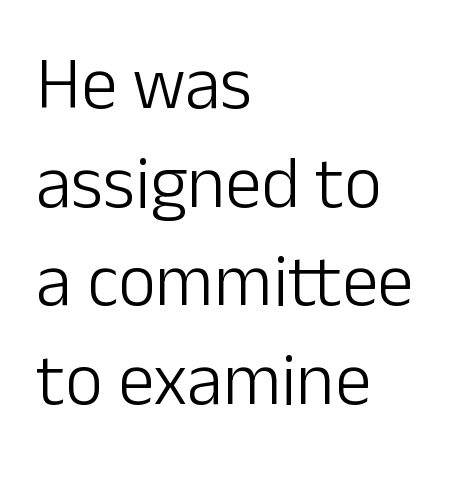
This rendering leaves character spacing at its baseline value. No word sits above an underline. No feet cap the strokes, marking this as sans-serif type. The strokes carry an ordinary text weight at most.
